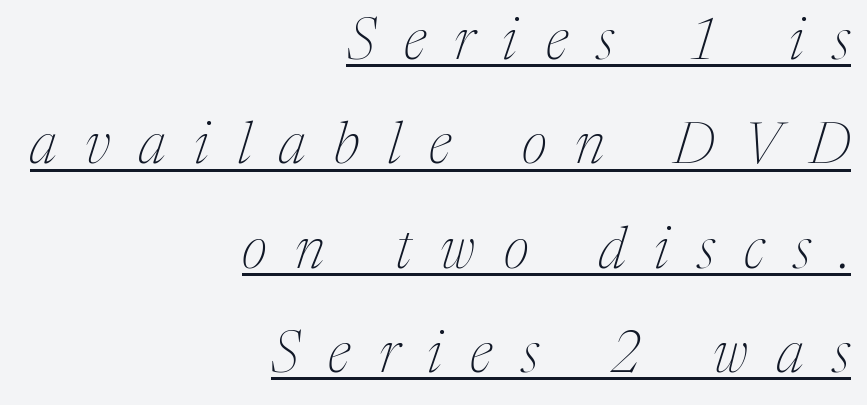
Q: Is the text bold? A: No.
Q: Is the text italic (slanted)? A: Yes, it leans right by about 17 degrees.
Q: Is the typeface a serif or a sans-serif typeface? A: Serif.
Q: Is the text underlined? A: Yes.
Q: How is the paragraph aligned? A: Right-aligned.
Q: Is the spacing between letters normal or unusually wide? A: Unusually wide.
Q: Width (condensed, normal, or wide)? A: Normal.
Q: Stroke contrast? A: Medium.
Q: x-height? A: Medium.
Q: Monospaced? A: No.
